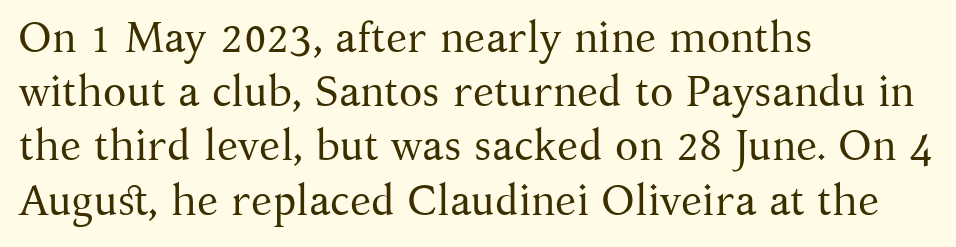
{"serif": "yes", "italic": "no", "bold": "no", "weight": "regular", "width": "normal", "stroke_contrast": "medium", "x_height": "medium", "monospaced": "no", "underline": "no", "align": "left", "line_spacing": "normal", "line_spacing_ratio": 1.26, "letter_spacing": "normal", "letter_spacing_em": 0.0, "glyph_px": 43}
